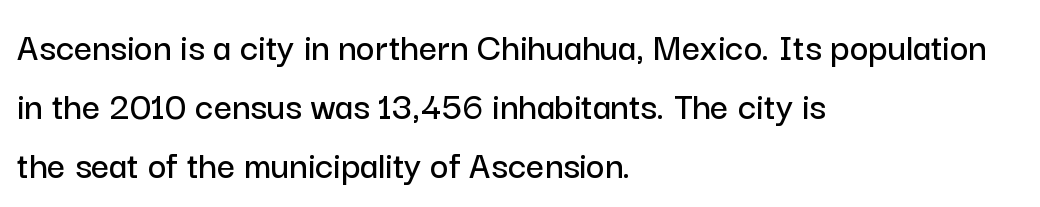
Q: Is the text italic (slanted)? A: No, it is upright.
Q: Is the typeface a serif or a sans-serif typeface? A: Sans-serif.
Q: Is the text underlined? A: No.
Q: How is the paragraph aligned? A: Left-aligned.
Q: Is the spacing between letters normal or unusually wide? A: Normal.
Q: Is the spacing between lines tight, normal or loose? A: Normal.
Q: Width (condensed, normal, or wide)? A: Normal.
Q: Stroke contrast? A: Low.
Q: x-height? A: Medium.
Q: Monospaced? A: No.
